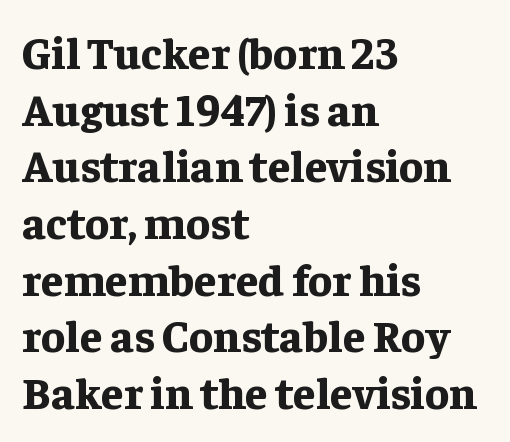
The image shows 45 px bold serif type, upright; set left-aligned, normal line spacing (1.26x), normal letter spacing, not underlined; low stroke contrast and a medium x-height.
